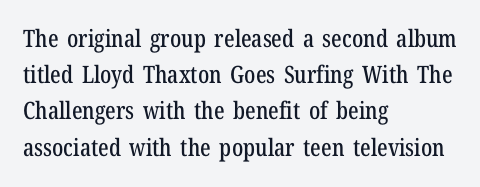
{"italic": "no", "underline": "no", "align": "left", "line_spacing": "normal", "line_spacing_ratio": 1.51, "letter_spacing": "normal", "letter_spacing_em": 0.0, "glyph_px": 24}
